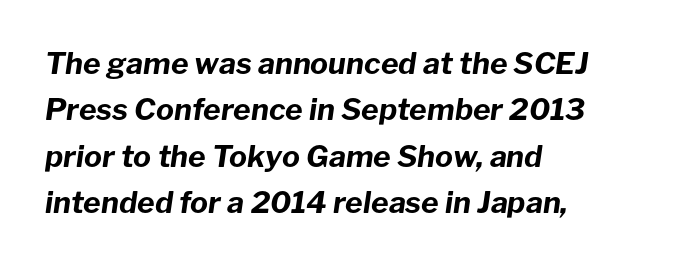
How heavy is the stroke? Heavy — this is a bold. The rendering uses a moderate line-height, typical for paragraphs. The line texture is even and compact thanks to regular tracking. Quick note: italic. The words here are not underlined. A typesetter would call this proportional, since set widths differ per character.
